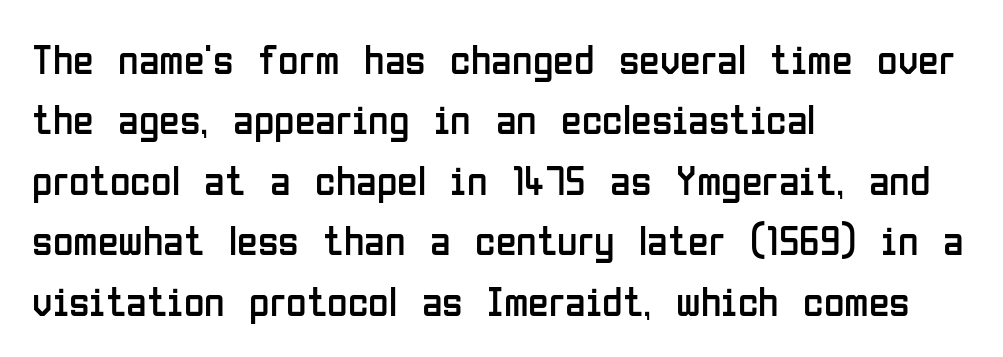
Tracking here is standard; glyphs follow each other at the usual distance. This is sans-serif lettering, the kind often seen on screens and signage. The string is rendered with underlining switched off. The text block is weighted toward the left margin, trailing off unevenly rightward. Quick note: not italic, upright.
